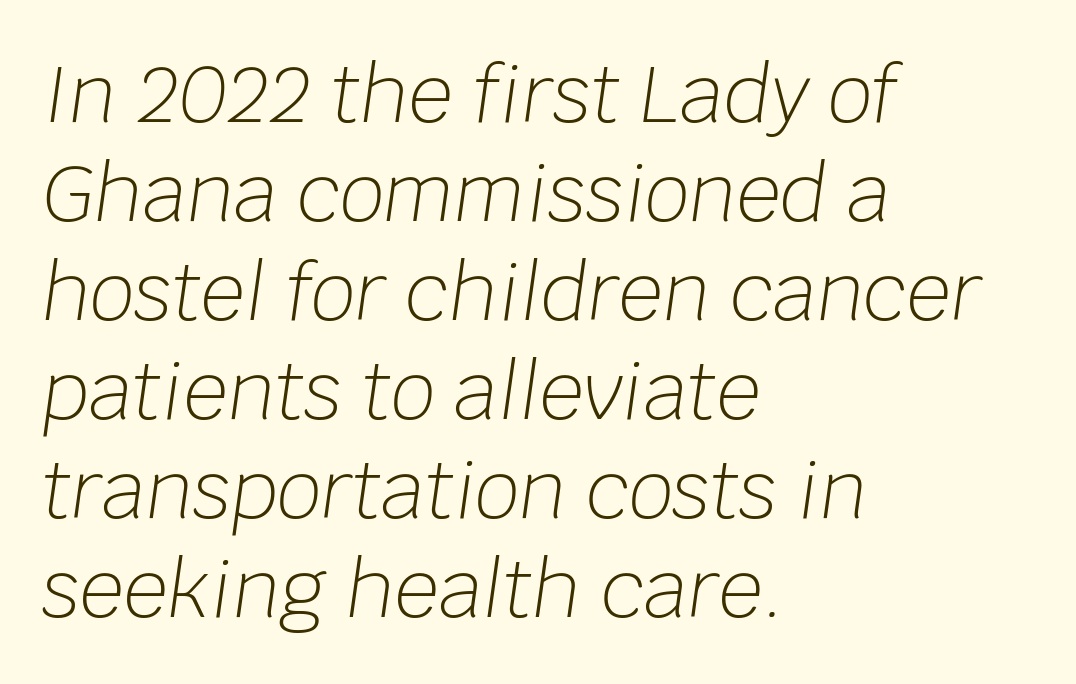
Q: Is the text bold? A: No.
Q: Is the text italic (slanted)? A: Yes, it leans right by about 8 degrees.
Q: Is the text underlined? A: No.
Q: How is the paragraph aligned? A: Left-aligned.
Q: Is the spacing between letters normal or unusually wide? A: Normal.
Q: Is the spacing between lines tight, normal or loose? A: Normal.
Q: Width (condensed, normal, or wide)? A: Normal.
Q: Stroke contrast? A: Low.
Q: x-height? A: Large.
Q: Monospaced? A: No.
